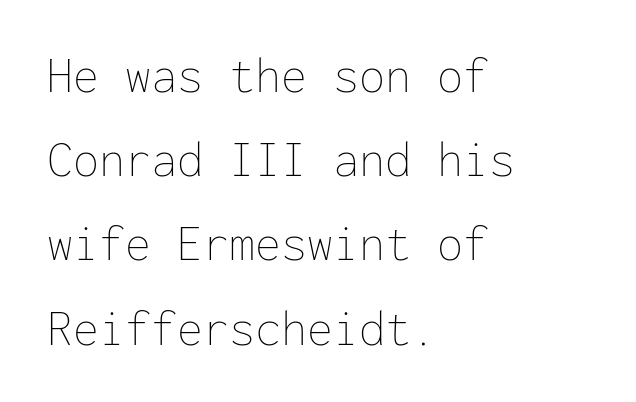
Q: Is the text bold? A: No.
Q: Is the text italic (slanted)? A: No, it is upright.
Q: Is the text underlined? A: No.
Q: How is the paragraph aligned? A: Left-aligned.
Q: Is the spacing between letters normal or unusually wide? A: Normal.
Q: Is the spacing between lines tight, normal or loose? A: Normal.
Q: Width (condensed, normal, or wide)? A: Normal.
Q: Stroke contrast? A: Low.
Q: x-height? A: Medium.
Q: Monospaced? A: Yes.
